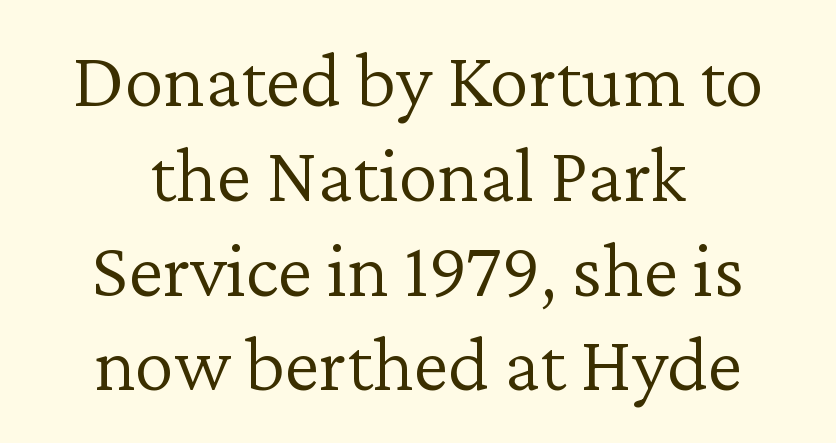
The image shows 79 px light serif type, upright; set centered, line spacing 1.2x, normal letter spacing, not underlined; low stroke contrast and a medium x-height.
